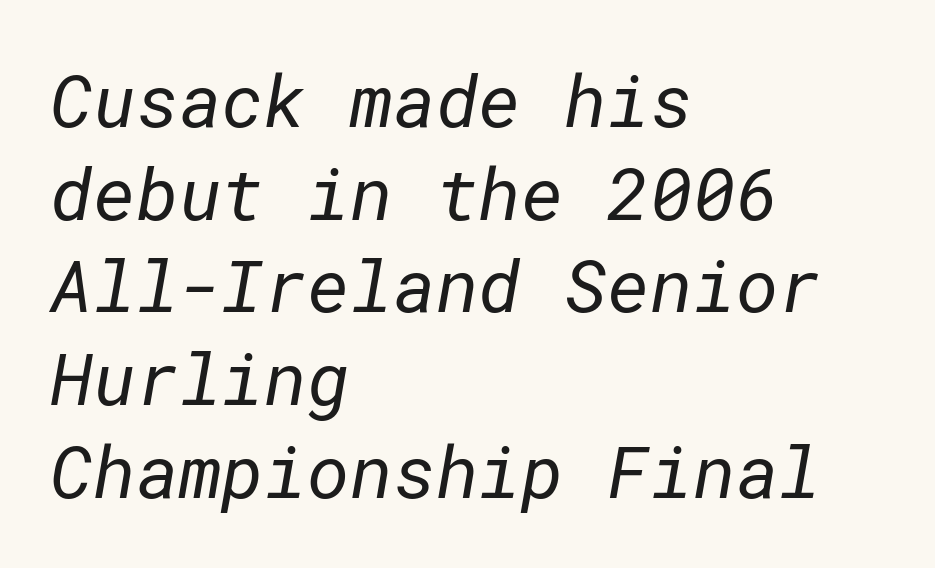
The image shows 73 px regular-weight sans-serif type; set left-aligned, normal line spacing (1.27x), normal letter spacing, not underlined; low stroke contrast and a medium x-height.
